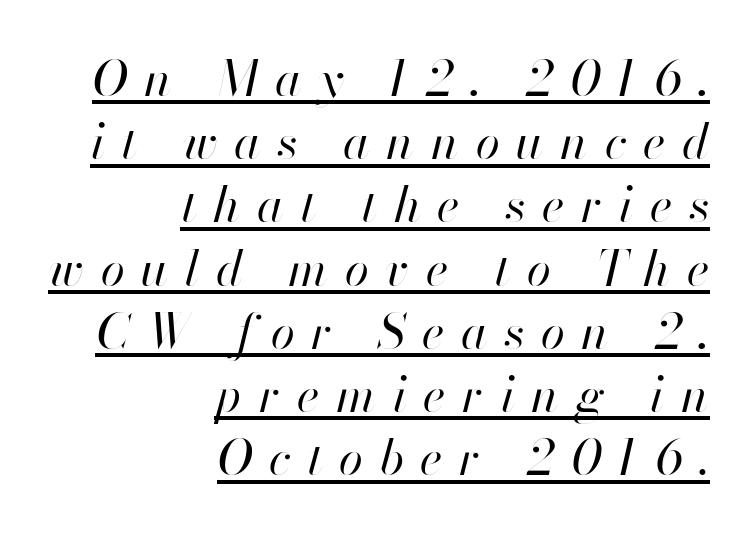
Like a heading marked for emphasis, these lines bear an underscore. Spacing verdict: proportional, widths tailored to each character. Leftover space on each line is placed entirely before the opening word. Stems here are at most as thick as an everyday book face. The block of text has a typical density, with ordinary space between rows.
